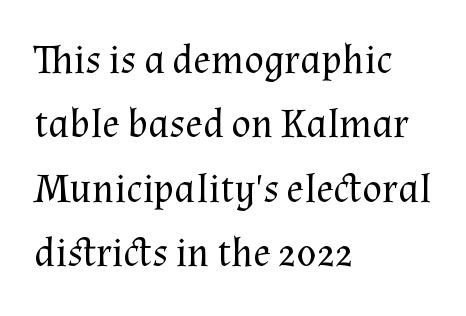
The image shows 41 px regular-weight type, upright; set left-aligned, normal line spacing (1.57x), normal letter spacing, not underlined; medium stroke contrast and a medium x-height.
